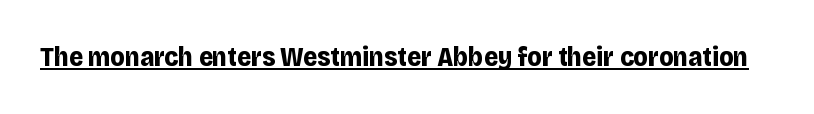
The letters stand straight up with perfectly vertical stems. Between one letter and the next there's only the usual sliver of space. Underlining? Definitely there. Strokes here are thick enough to call this a true bold.
